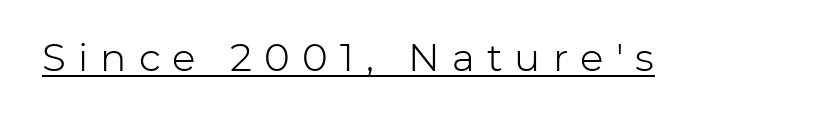
Q: Is the text bold? A: No.
Q: Is the text italic (slanted)? A: No, it is upright.
Q: Is the typeface a serif or a sans-serif typeface? A: Sans-serif.
Q: Is the text underlined? A: Yes.
Q: Is the spacing between letters normal or unusually wide? A: Unusually wide.
Q: Width (condensed, normal, or wide)? A: Normal.
Q: Stroke contrast? A: Low.
Q: x-height? A: Medium.
Q: Monospaced? A: No.
